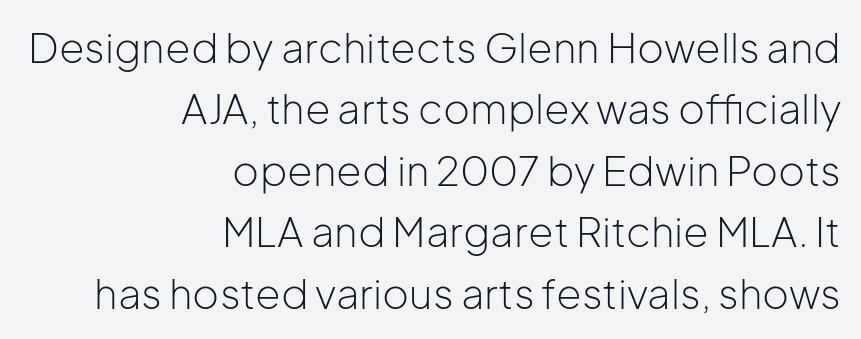
{"serif": "no", "italic": "no", "bold": "no", "weight": "light", "width": "normal", "stroke_contrast": "low", "x_height": "medium", "monospaced": "no", "underline": "no", "align": "right", "line_spacing": "normal", "line_spacing_ratio": 1.5, "letter_spacing": "normal", "letter_spacing_em": 0.0, "glyph_px": 41}
